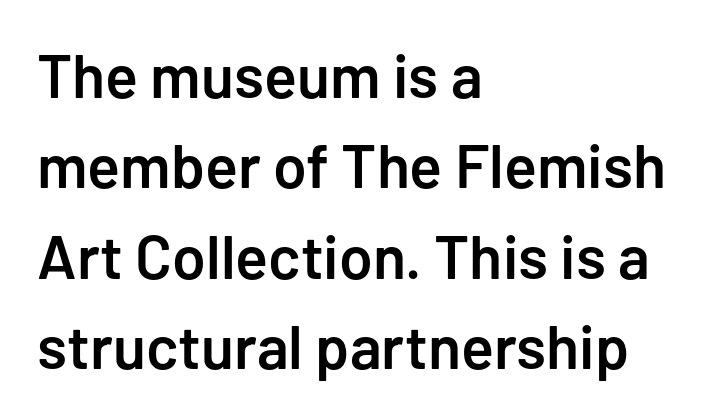
Q: Is the text bold? A: Semi-bold.
Q: Is the text italic (slanted)? A: No, it is upright.
Q: Is the typeface a serif or a sans-serif typeface? A: Sans-serif.
Q: Is the text underlined? A: No.
Q: How is the paragraph aligned? A: Left-aligned.
Q: Is the spacing between letters normal or unusually wide? A: Normal.
Q: Is the spacing between lines tight, normal or loose? A: Normal.
Q: Width (condensed, normal, or wide)? A: Normal.
Q: Stroke contrast? A: Low.
Q: x-height? A: Medium.
Q: Monospaced? A: No.
